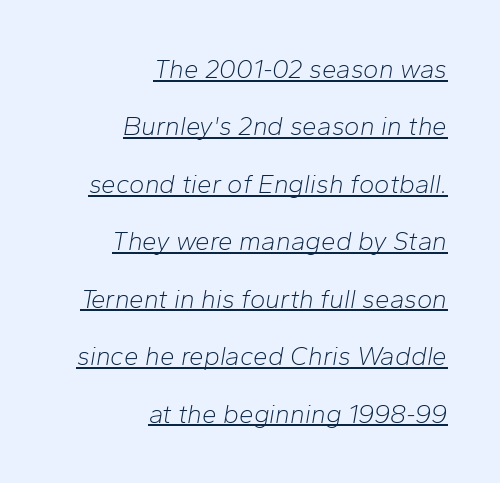
The typesetter chose a ragged-left arrangement here. Each line of the rendering has a horizontal stroke beneath the glyphs. Slant detected: the letters are inclined. Stem width sits at or under what a default text font uses.
